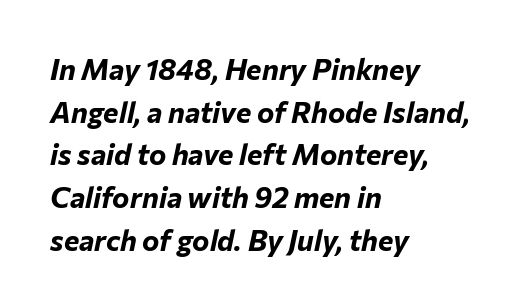
Is the type slanted? Yes — the strokes lean at a clear angle. Character widths vary here, with narrow letters taking less room than wide ones. Whoever set this chose a conventional vertical rhythm. The letters sit at their default tracking, neither squeezed nor spread.
